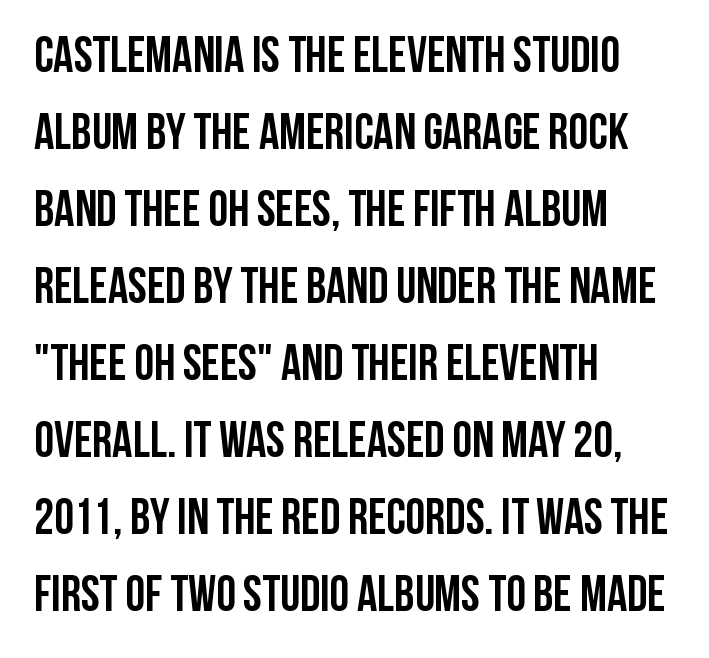
Q: Is the text bold? A: Yes.
Q: Is the text italic (slanted)? A: No, it is upright.
Q: Is the typeface a serif or a sans-serif typeface? A: Sans-serif.
Q: Is the text underlined? A: No.
Q: How is the paragraph aligned? A: Left-aligned.
Q: Is the spacing between letters normal or unusually wide? A: Normal.
Q: Is the spacing between lines tight, normal or loose? A: Normal.
Q: Width (condensed, normal, or wide)? A: Condensed.
Q: Stroke contrast? A: Low.
Q: x-height? A: Large.
Q: Monospaced? A: No.
